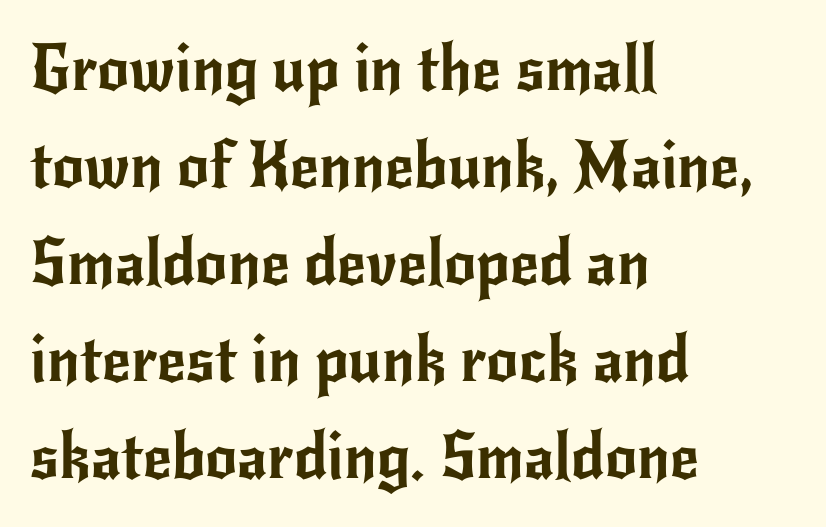
This is the regular roman posture of the typeface. Here the designer chose a conventional face with non-uniform glyph widths. No feet cap the strokes, marking this as sans-serif type. Is the letter spacing exaggerated? No — it looks like the ordinary default.
